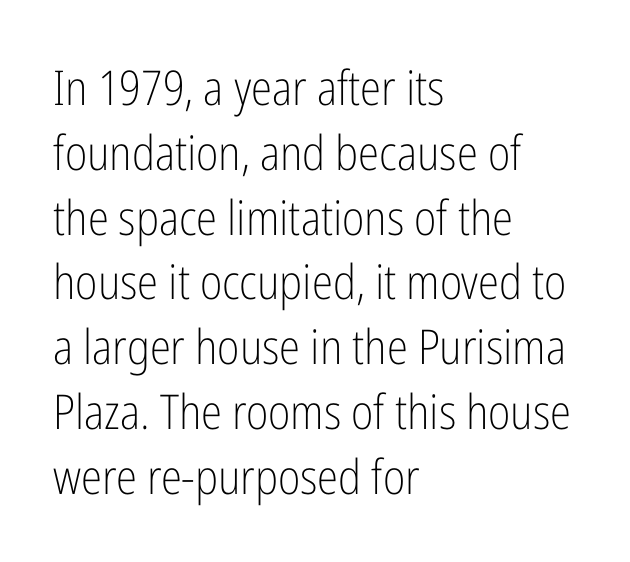
Spacing between characters is what you'd get straight out of the box. No italicization has been applied; the sample stays upright. The face used here is proportionally spaced, like ordinary book or web type. Plain, unruled lines of type. Note: no serifs on the glyphs.
